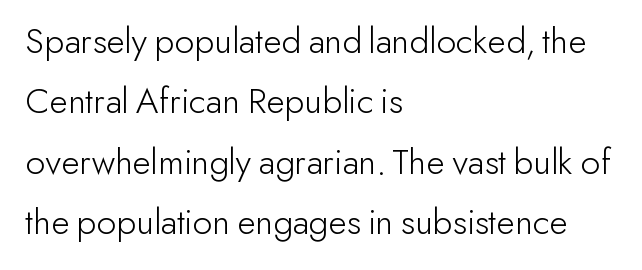
Q: Is the text bold? A: No.
Q: Is the text italic (slanted)? A: No, it is upright.
Q: Is the typeface a serif or a sans-serif typeface? A: Sans-serif.
Q: Is the text underlined? A: No.
Q: How is the paragraph aligned? A: Left-aligned.
Q: Is the spacing between letters normal or unusually wide? A: Normal.
Q: Is the spacing between lines tight, normal or loose? A: Normal.
Q: Width (condensed, normal, or wide)? A: Normal.
Q: Stroke contrast? A: Low.
Q: x-height? A: Small.
Q: Monospaced? A: No.
